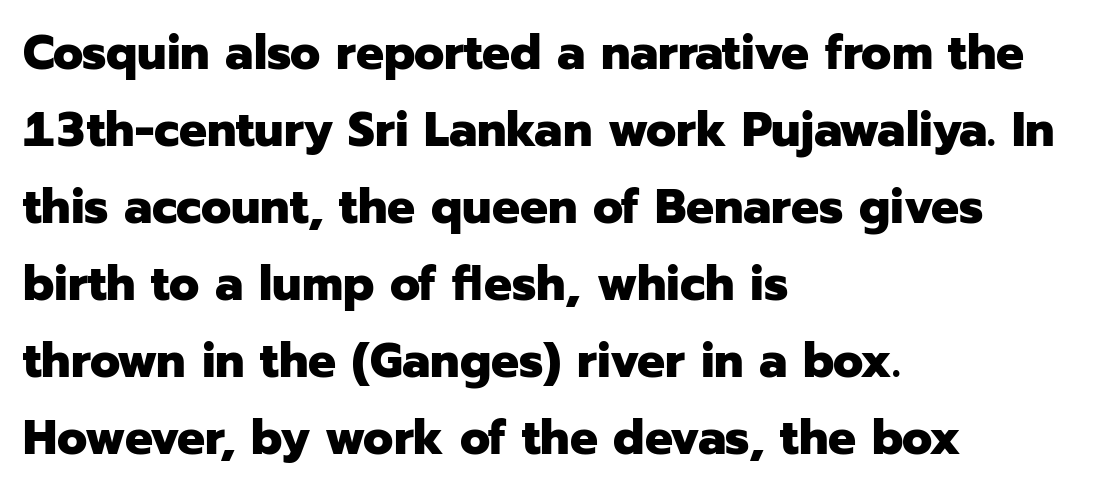
Q: Is the text bold? A: Yes.
Q: Is the text italic (slanted)? A: No, it is upright.
Q: Is the typeface a serif or a sans-serif typeface? A: Sans-serif.
Q: Is the text underlined? A: No.
Q: How is the paragraph aligned? A: Left-aligned.
Q: Is the spacing between letters normal or unusually wide? A: Normal.
Q: Is the spacing between lines tight, normal or loose? A: Normal.
Q: Width (condensed, normal, or wide)? A: Normal.
Q: Stroke contrast? A: Low.
Q: x-height? A: Medium.
Q: Monospaced? A: No.
